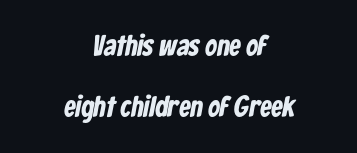
Vertical spacing — loose. The space directly below the letters is spotless. Glyph-to-glyph distance matches everyday printed text. Look at the bottom of the vertical strokes: they stop flat, with no serifs. Varying glyph widths throughout — classic text-font behaviour.
